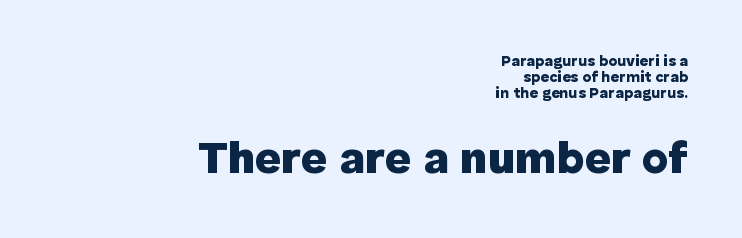
Q: Is the text bold? A: Yes.
Q: Is the text italic (slanted)? A: No, it is upright.
Q: Is the typeface a serif or a sans-serif typeface? A: Sans-serif.
Q: Is the text underlined? A: No.
Q: How is the paragraph aligned? A: Right-aligned.
Q: Is the spacing between letters normal or unusually wide? A: Normal.
Q: Is the spacing between lines tight, normal or loose? A: Tight.
Q: Which block of text is set in a larger size, the first (top) or the second (bottom)? A: The second (bottom) one.
Q: Width (condensed, normal, or wide)? A: Normal.
Q: Stroke contrast? A: Low.
Q: x-height? A: Medium.
Q: Monospaced? A: No.
